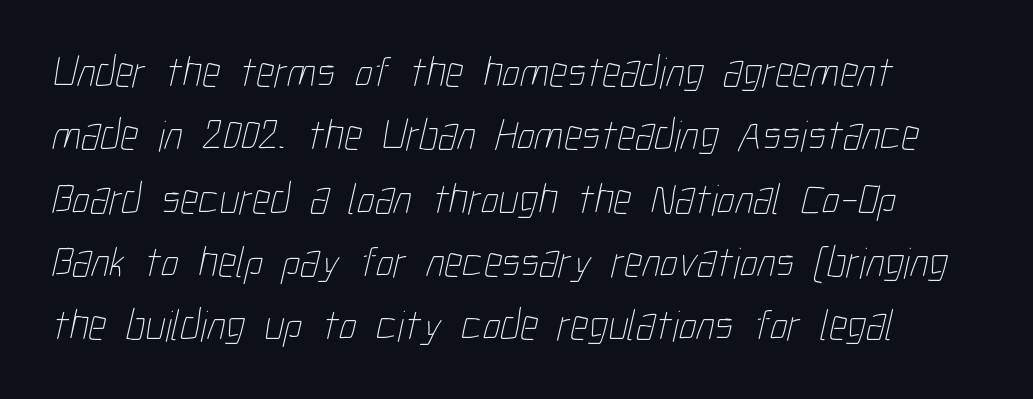
The image shows 44 px thin, condensed type; set normal line spacing (1.44x), normal letter spacing, not underlined; low stroke contrast and a medium x-height.
